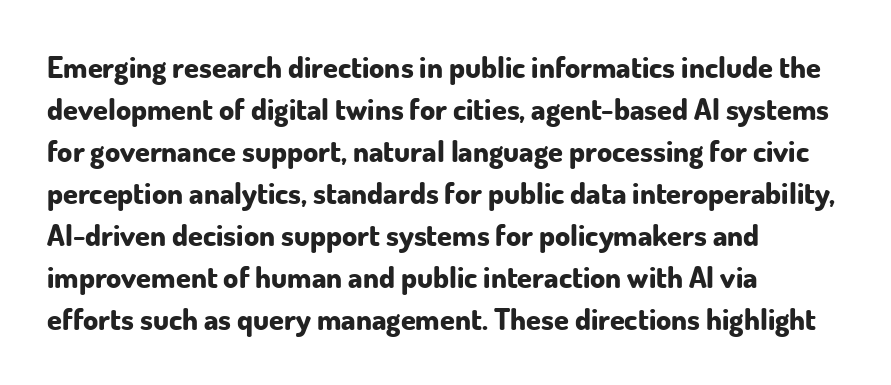
{"serif": "no", "italic": "no", "bold": "yes", "weight": "bold", "width": "normal", "stroke_contrast": "low", "x_height": "small", "monospaced": "no", "underline": "no", "align": "left", "line_spacing": "normal", "line_spacing_ratio": 1.4, "letter_spacing": "normal", "letter_spacing_em": 0.0, "glyph_px": 30}
